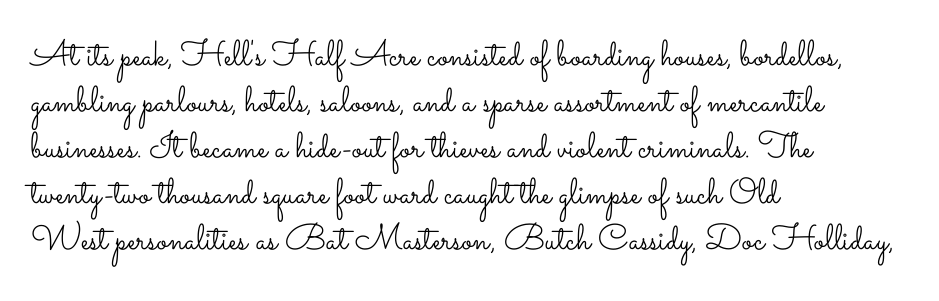
The foot of each line stays bare and open. Counters stay open thanks to moderate or lighter strokes. A typesetter would call this zero additional tracking. Each letter keeps its own natural width here, so spacing adapts to shape. This block has exactly the height ordinary leading produces.
